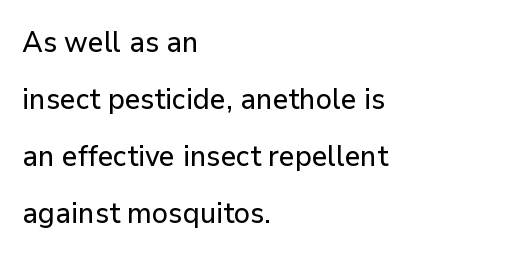
The image shows 29 px sans-serif type, upright; set left-aligned, loose line spacing (1.96x), normal letter spacing, not underlined; low stroke contrast and a medium x-height.
